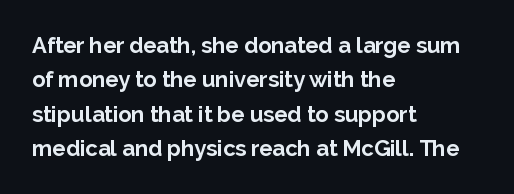
Q: Is the text bold? A: Yes.
Q: Is the text italic (slanted)? A: No, it is upright.
Q: Is the text underlined? A: No.
Q: How is the paragraph aligned? A: Left-aligned.
Q: Is the spacing between letters normal or unusually wide? A: Normal.
Q: Is the spacing between lines tight, normal or loose? A: Normal.
